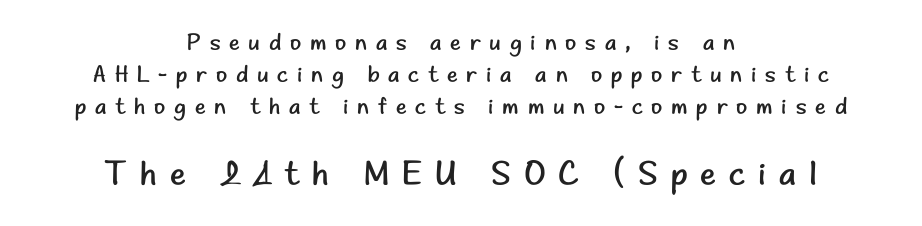
{"serif": "no", "italic": "no", "bold": "no", "weight": "regular", "width": "normal", "stroke_contrast": "low", "x_height": "small", "monospaced": "no", "underline": "no", "align": "center", "line_spacing": "normal", "line_spacing_ratio": 1.4, "letter_spacing": "wide", "letter_spacing_em": 0.38, "larger_block": "second", "size_ratio": 1.48, "glyph_px": 34}
